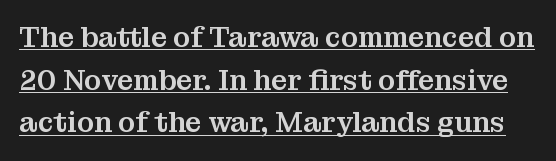
The image shows 28 px serif type, upright; set normal line spacing (1.52x), normal letter spacing, underlined; medium stroke contrast and a medium x-height.
